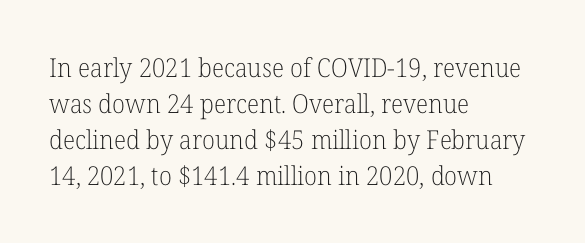
Teacher's note: observe the even left margin — that is flush-left alignment. Students, note that the glyphs here touch the page at normal intervals. Do the letters lean? They stand straight. Descenders hang freely into open space. Stem width sits at or under what a default text font uses.
